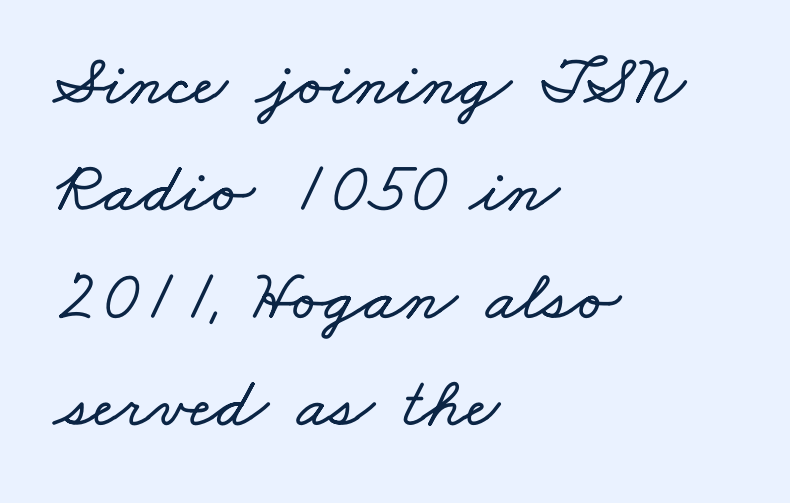
{"width": "wide", "stroke_contrast": "low", "x_height": "small", "monospaced": "no", "underline": "no", "align": "left", "line_spacing": "normal", "line_spacing_ratio": 1.49, "letter_spacing": "normal", "letter_spacing_em": 0.0, "glyph_px": 72}
